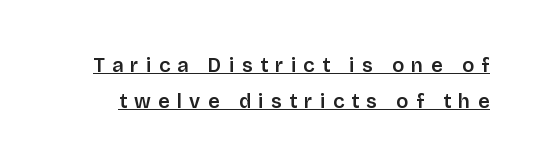
The image shows 20 px text type, upright; set line spacing 1.81x, unusually wide letter spacing (+0.37 em), underlined.
